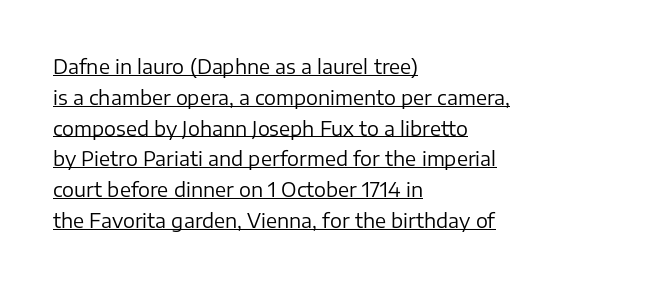
The image shows 20 px text type, upright; set left-aligned, normal line spacing (1.54x), normal letter spacing, underlined.
